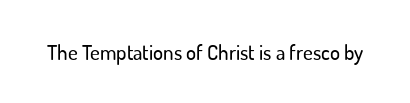
The image shows 21 px text type, upright; set normal letter spacing, not underlined.
